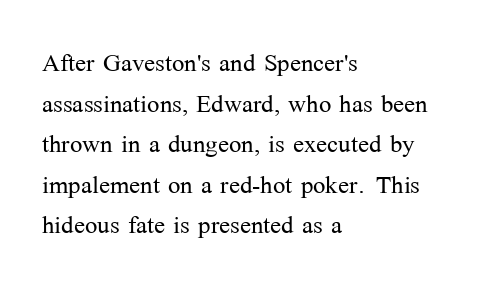
{"serif": "yes", "italic": "no", "bold": "no", "weight": "light", "width": "normal", "stroke_contrast": "medium", "x_height": "medium", "monospaced": "no", "underline": "no", "align": "left", "line_spacing_ratio": 1.23, "letter_spacing": "normal", "letter_spacing_em": 0.0, "glyph_px": 33}
